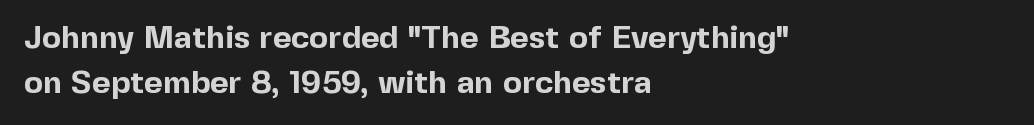
Q: Is the text bold? A: Yes.
Q: Is the text italic (slanted)? A: No, it is upright.
Q: Is the typeface a serif or a sans-serif typeface? A: Sans-serif.
Q: Is the text underlined? A: No.
Q: How is the paragraph aligned? A: Left-aligned.
Q: Is the spacing between letters normal or unusually wide? A: Normal.
Q: Is the spacing between lines tight, normal or loose? A: Normal.
Q: Width (condensed, normal, or wide)? A: Normal.
Q: x-height? A: Medium.
Q: Monospaced? A: No.
